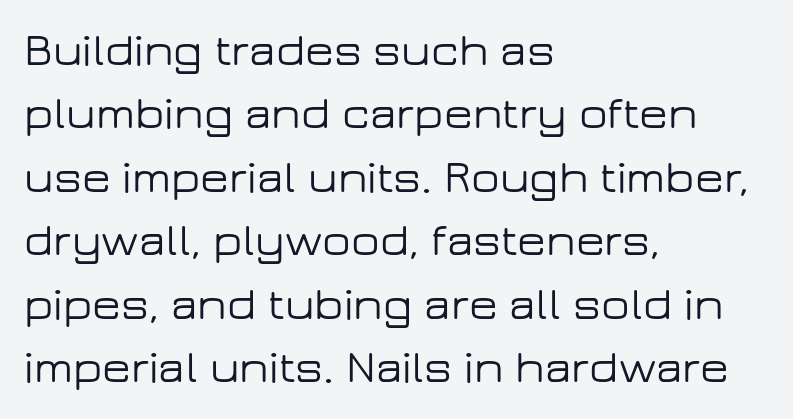
Posture: upright roman. The rendering anchors every line to the left-hand side. The tracking reads as untouched default to a designer's eye. Rows of type keep a routine distance in the vertical direction. Think of a printed novel: that variable character pitch is what you see here.
